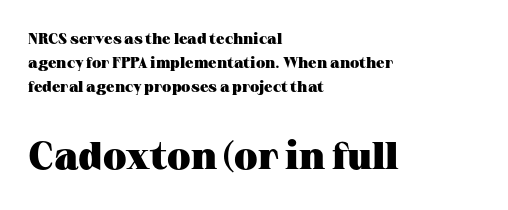
The block of text has a typical density, with ordinary space between rows. Type style note: has serifs. The glyphs are unaccompanied by any horizontal stroke below them. Each letter keeps its own natural width here, so spacing adapts to shape. Is the lower block the larger one? Yes — the lower block carries the bigger type.
